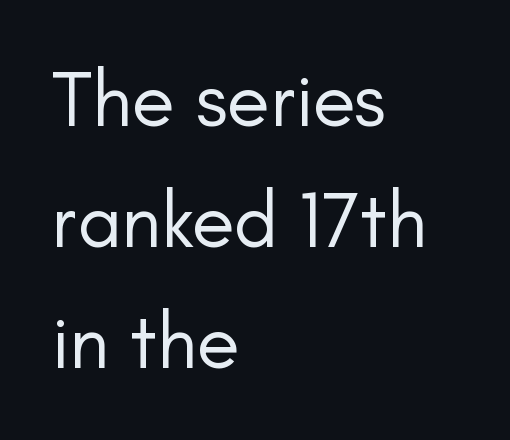
{"serif": "no", "italic": "no", "bold": "no", "weight": "regular", "width": "normal", "stroke_contrast": "low", "x_height": "small", "monospaced": "no", "underline": "no", "align": "left", "line_spacing": "normal", "line_spacing_ratio": 1.53, "letter_spacing": "normal", "letter_spacing_em": 0.0, "glyph_px": 79}
